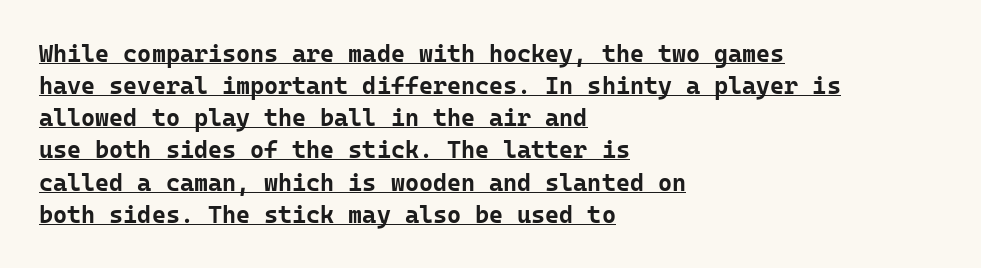
This rendering leaves character spacing at its baseline value. Notice how the passage keeps a crisp vertical edge on the left only. Each line of the rendering has a horizontal stroke beneath the glyphs. Baseline-to-baseline distance is the conventional proportion of letter height.
